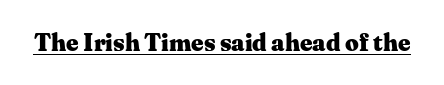
The image shows 24 px bold type, upright; set normal letter spacing, underlined.
